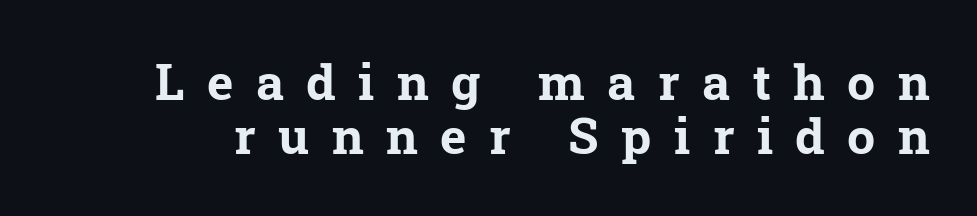
Q: Is the text bold? A: Yes.
Q: Is the typeface a serif or a sans-serif typeface? A: Serif.
Q: Is the text underlined? A: No.
Q: Is the spacing between letters normal or unusually wide? A: Unusually wide.
Q: Is the spacing between lines tight, normal or loose? A: Tight.
Q: Width (condensed, normal, or wide)? A: Normal.
Q: Stroke contrast? A: Low.
Q: x-height? A: Medium.
Q: Monospaced? A: No.
